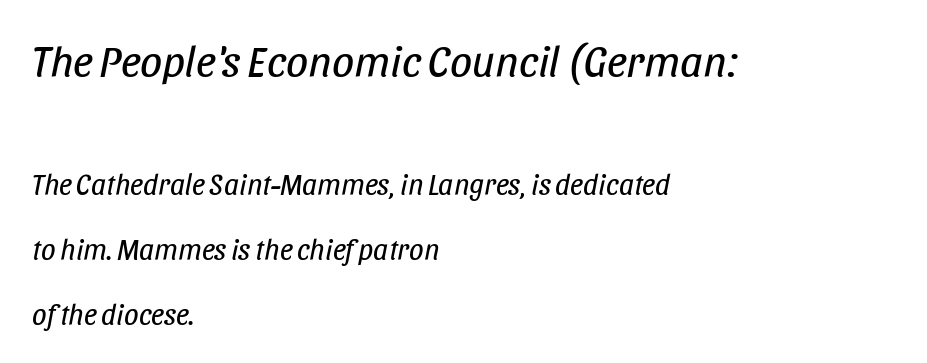
Q: Is the text bold? A: No.
Q: Is the text italic (slanted)? A: Yes, it leans right by about 11 degrees.
Q: Is the text underlined? A: No.
Q: How is the paragraph aligned? A: Left-aligned.
Q: Is the spacing between letters normal or unusually wide? A: Normal.
Q: Is the spacing between lines tight, normal or loose? A: Loose.
Q: Which block of text is set in a larger size, the first (top) or the second (bottom)? A: The first (top) one.
Q: Width (condensed, normal, or wide)? A: Condensed.
Q: Stroke contrast? A: Low.
Q: x-height? A: Large.
Q: Monospaced? A: No.
